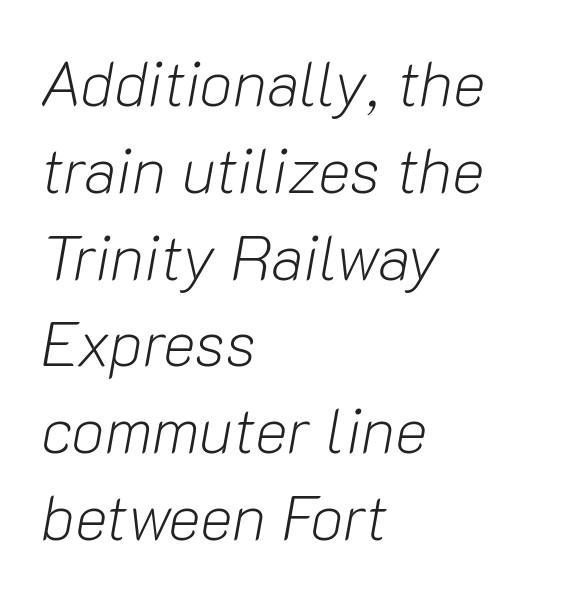
Q: Is the text bold? A: No.
Q: Is the text italic (slanted)? A: Yes, it leans right by about 10 degrees.
Q: Is the text underlined? A: No.
Q: How is the paragraph aligned? A: Left-aligned.
Q: Is the spacing between letters normal or unusually wide? A: Normal.
Q: Is the spacing between lines tight, normal or loose? A: Normal.
Q: Width (condensed, normal, or wide)? A: Normal.
Q: Stroke contrast? A: Low.
Q: x-height? A: Medium.
Q: Monospaced? A: No.
